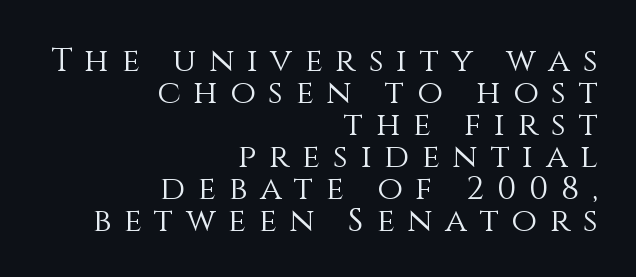
{"italic": "no", "bold": "no", "weight": "light", "width": "normal", "stroke_contrast": "medium", "x_height": "large", "monospaced": "no", "underline": "no", "align": "right", "line_spacing": "tight", "line_spacing_ratio": 0.97, "letter_spacing": "wide", "letter_spacing_em": 0.38, "glyph_px": 33}
